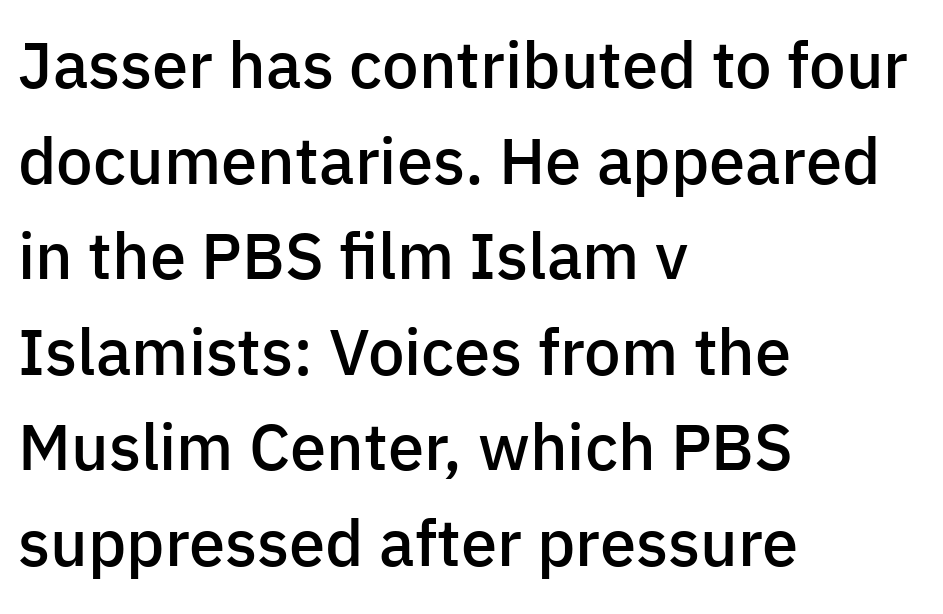
Q: Is the text bold? A: Semi-bold.
Q: Is the text italic (slanted)? A: No, it is upright.
Q: Is the typeface a serif or a sans-serif typeface? A: Sans-serif.
Q: Is the text underlined? A: No.
Q: How is the paragraph aligned? A: Left-aligned.
Q: Is the spacing between letters normal or unusually wide? A: Normal.
Q: Is the spacing between lines tight, normal or loose? A: Normal.
Q: Width (condensed, normal, or wide)? A: Normal.
Q: Stroke contrast? A: Low.
Q: x-height? A: Medium.
Q: Monospaced? A: No.
